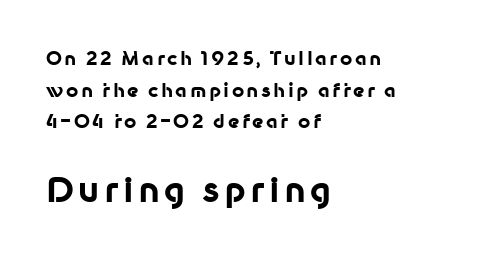
Q: Is the text bold? A: Yes.
Q: Is the text italic (slanted)? A: No, it is upright.
Q: Is the typeface a serif or a sans-serif typeface? A: Sans-serif.
Q: Is the text underlined? A: No.
Q: How is the paragraph aligned? A: Left-aligned.
Q: Is the spacing between lines tight, normal or loose? A: Normal.
Q: Which block of text is set in a larger size, the first (top) or the second (bottom)? A: The second (bottom) one.
Q: Width (condensed, normal, or wide)? A: Normal.
Q: Stroke contrast? A: Low.
Q: x-height? A: Medium.
Q: Monospaced? A: No.
